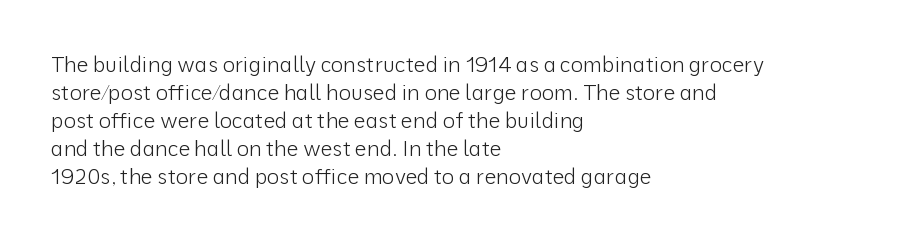
{"italic": "no", "bold": "no", "underline": "no", "align": "left", "line_spacing": "normal", "line_spacing_ratio": 1.33, "letter_spacing": "normal", "letter_spacing_em": 0.0, "glyph_px": 21}
